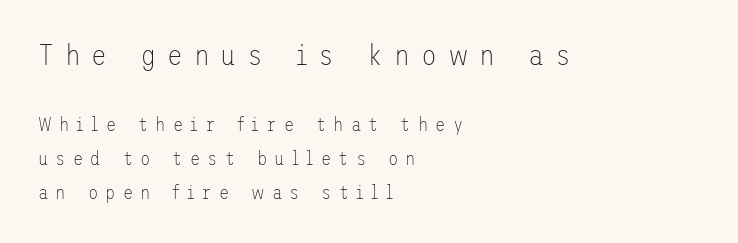
Q: Is the text bold? A: No.
Q: Is the text italic (slanted)? A: No, it is upright.
Q: Is the typeface a serif or a sans-serif typeface? A: Sans-serif.
Q: Is the text underlined? A: No.
Q: How is the paragraph aligned? A: Left-aligned.
Q: Is the spacing between letters normal or unusually wide? A: Unusually wide.
Q: Which block of text is set in a larger size, the first (top) or the second (bottom)? A: The first (top) one.
Q: Width (condensed, normal, or wide)? A: Normal.
Q: Stroke contrast? A: Low.
Q: x-height? A: Medium.
